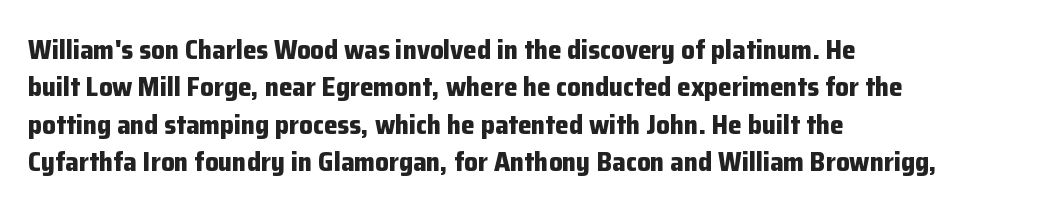
It's the straight-up-and-down kind of type. The lines are quadded left. Letter spacing: default. Rule under the text: the space is simply empty. The space between consecutive lines is moderate. Notice how thick the strokes are: this is what a full bold looks like.
